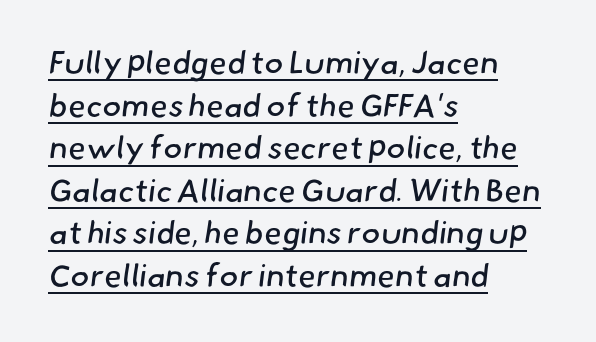
Q: Is the text bold? A: No.
Q: Is the typeface a serif or a sans-serif typeface? A: Sans-serif.
Q: Is the text underlined? A: Yes.
Q: How is the paragraph aligned? A: Left-aligned.
Q: Is the spacing between letters normal or unusually wide? A: Normal.
Q: Is the spacing between lines tight, normal or loose? A: Normal.
Q: Width (condensed, normal, or wide)? A: Normal.
Q: Stroke contrast? A: Low.
Q: x-height? A: Small.
Q: Monospaced? A: No.
